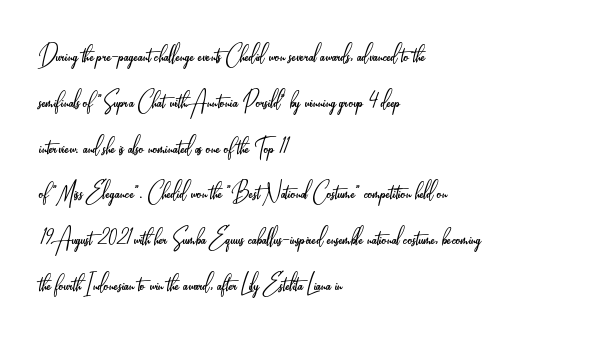
{"serif": "no", "bold": "no", "weight": "light", "width": "condensed", "stroke_contrast": "low", "x_height": "small", "monospaced": "no", "underline": "no", "align": "left", "line_spacing": "normal", "line_spacing_ratio": 1.58, "letter_spacing": "normal", "letter_spacing_em": 0.0, "glyph_px": 29}
